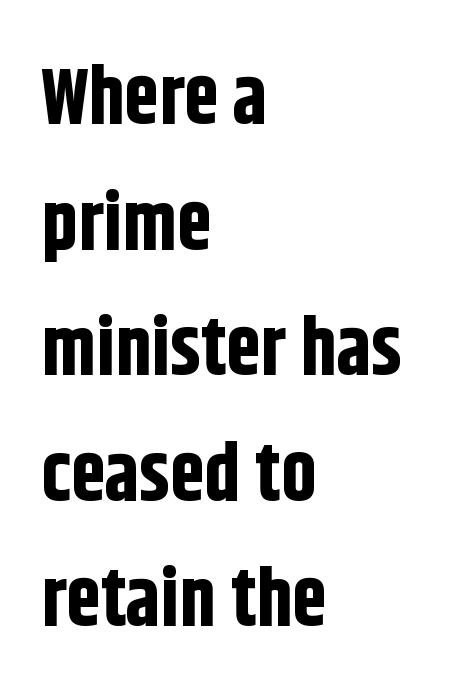
The designer went with a sans here, leaving each stem footless. This sample uses plain, unmodified letter spacing. Weight: bold. Is there any slant? The stems are plumb.
